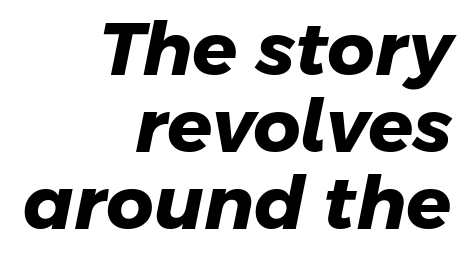
{"serif": "no", "bold": "yes", "weight": "heavy", "width": "normal", "stroke_contrast": "low", "x_height": "medium", "monospaced": "no", "underline": "no", "align": "right", "line_spacing": "tight", "line_spacing_ratio": 1.04, "letter_spacing": "normal", "letter_spacing_em": 0.0, "glyph_px": 74}
